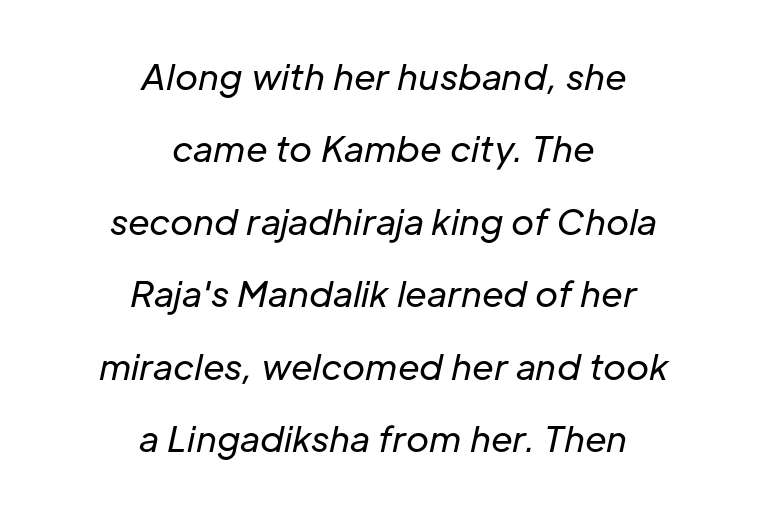
{"italic": "yes", "lean": "right", "slant_degrees": 12, "bold": "no", "weight": "regular", "width": "normal", "stroke_contrast": "low", "x_height": "medium", "monospaced": "no", "underline": "no", "align": "center", "line_spacing": "loose", "line_spacing_ratio": 2.07, "letter_spacing": "normal", "letter_spacing_em": 0.0, "glyph_px": 35}
